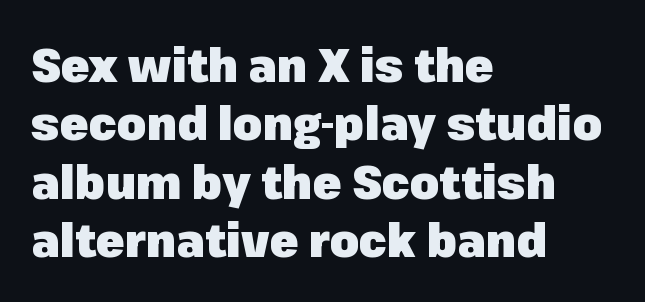
These lines were composed using upright roman letters. This is sans-serif lettering, the kind often seen on screens and signage. Bold? Absolutely — the strokes are thick and heavy. Left-aligned paragraph, ragged on the right. Caption: standard tracking, unaltered.
